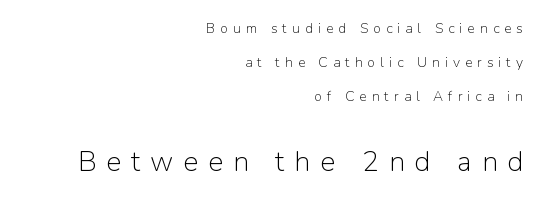
The image shows 28 px light sans-serif type, upright; set right-aligned, loose line spacing (2.42x), unusually wide letter spacing (+0.36 em), not underlined; the second (bottom) block is 2.0x larger; low stroke contrast and a medium x-height.
